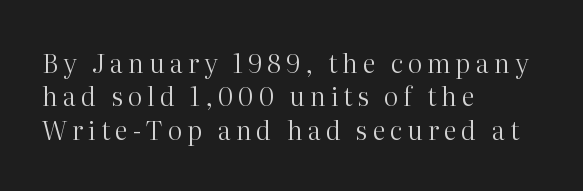
The image shows 26 px text type, upright; set left-aligned, normal line spacing (1.28x), not underlined.
